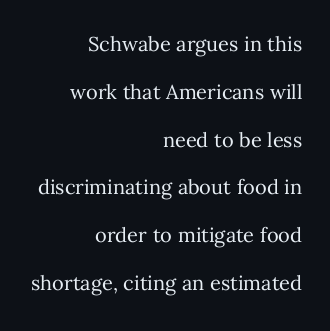
The image shows 20 px text type, upright; set right-aligned, loose line spacing (2.39x), normal letter spacing, not underlined.
